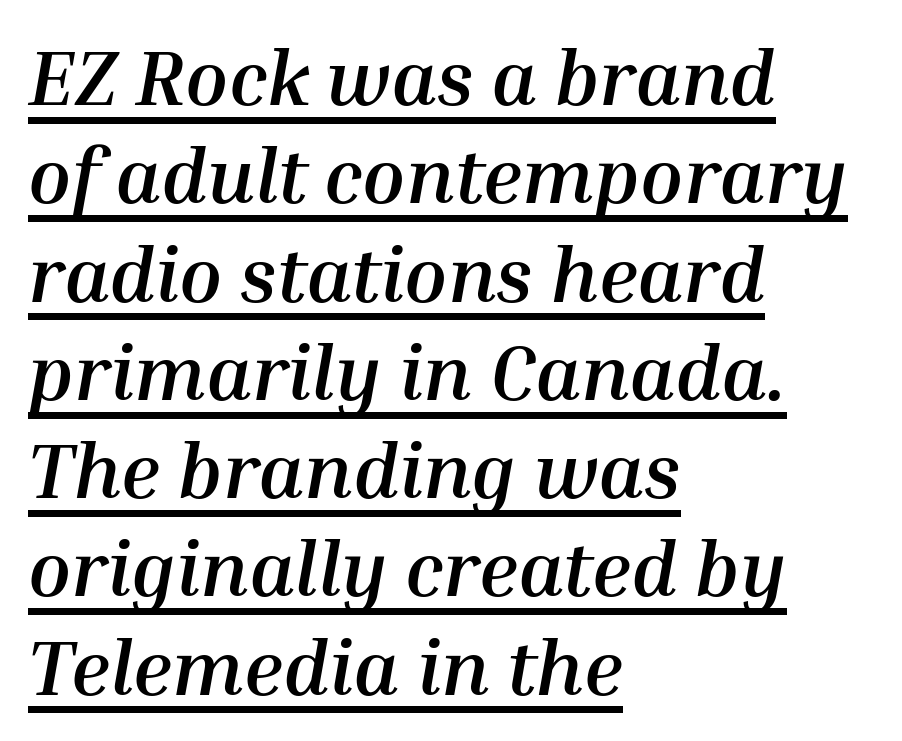
The image shows 78 px semibold type, italic (leaning right); set left-aligned, normal line spacing (1.26x), normal letter spacing, underlined; medium stroke contrast and a medium x-height.
